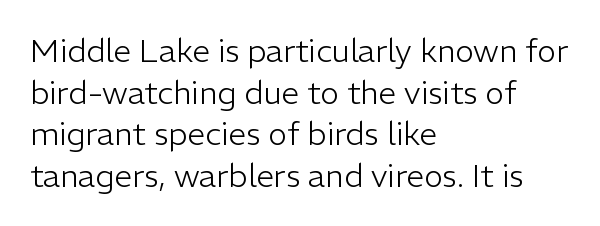
{"serif": "no", "italic": "no", "bold": "no", "weight": "light", "width": "normal", "stroke_contrast": "low", "x_height": "medium", "monospaced": "no", "underline": "no", "align": "left", "line_spacing": "normal", "line_spacing_ratio": 1.3, "letter_spacing": "normal", "letter_spacing_em": 0.0, "glyph_px": 32}
